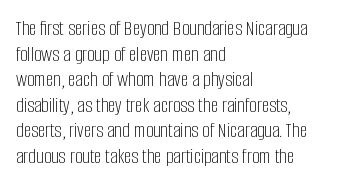
The image shows 21 px text type, upright; set left-aligned, line spacing 1.22x, normal letter spacing, not underlined.
